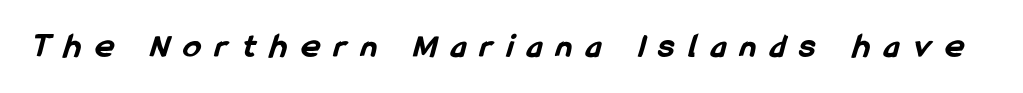
Q: Is the text bold? A: Yes.
Q: Is the typeface a serif or a sans-serif typeface? A: Sans-serif.
Q: Is the text underlined? A: No.
Q: Is the spacing between letters normal or unusually wide? A: Unusually wide.
Q: Width (condensed, normal, or wide)? A: Condensed.
Q: Stroke contrast? A: Low.
Q: x-height? A: Medium.
Q: Monospaced? A: No.
